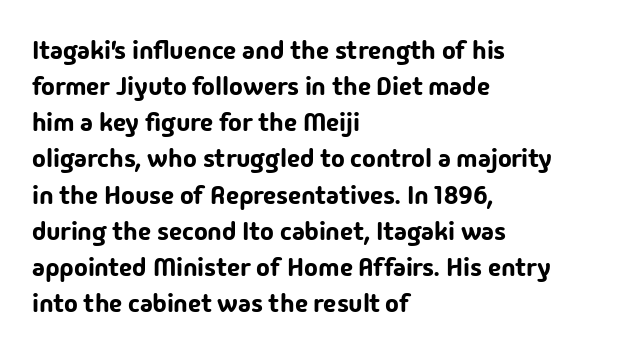
A typesetter would mark this as roman, not italic. Every row of glyphs begins at an identical x-position on the left. Descenders are the only things crossing below the line. Horizontal bands of white between lines are of average thickness.
